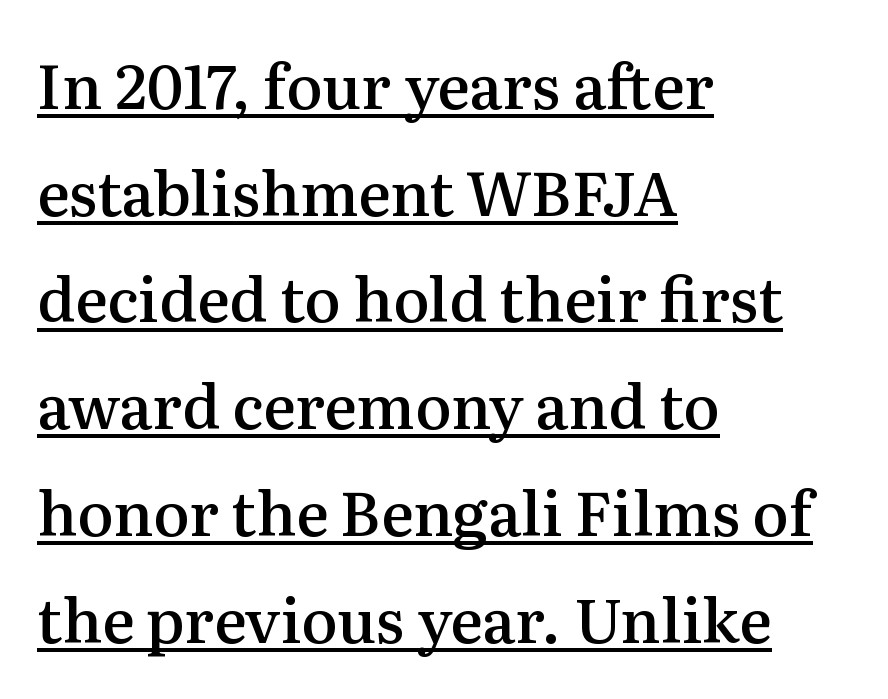
{"serif": "yes", "italic": "no", "bold": "semi", "weight": "semibold", "width": "normal", "stroke_contrast": "medium", "x_height": "medium", "monospaced": "no", "underline": "yes", "align": "left", "line_spacing_ratio": 1.75, "letter_spacing": "normal", "letter_spacing_em": 0.0, "glyph_px": 61}
